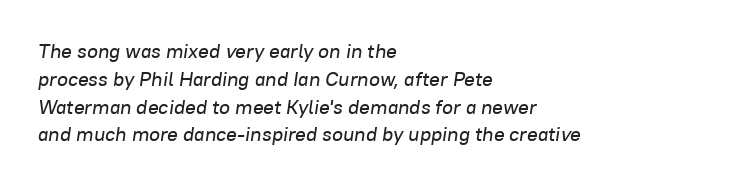
{"italic": "yes", "lean": "right", "slant_degrees": 8, "underline": "no", "align": "left", "line_spacing": "normal", "line_spacing_ratio": 1.39, "letter_spacing": "normal", "letter_spacing_em": 0.0, "glyph_px": 20}
